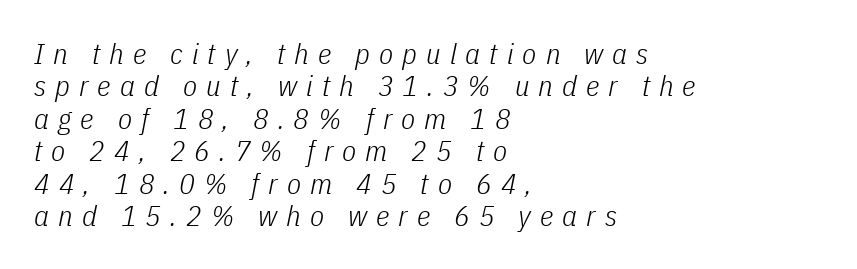
{"italic": "yes", "lean": "right", "slant_degrees": 11, "bold": "no", "weight": "light", "width": "condensed", "stroke_contrast": "low", "x_height": "medium", "monospaced": "no", "underline": "no", "align": "left", "line_spacing": "tight", "line_spacing_ratio": 1.12, "letter_spacing": "wide", "letter_spacing_em": 0.31, "glyph_px": 29}
